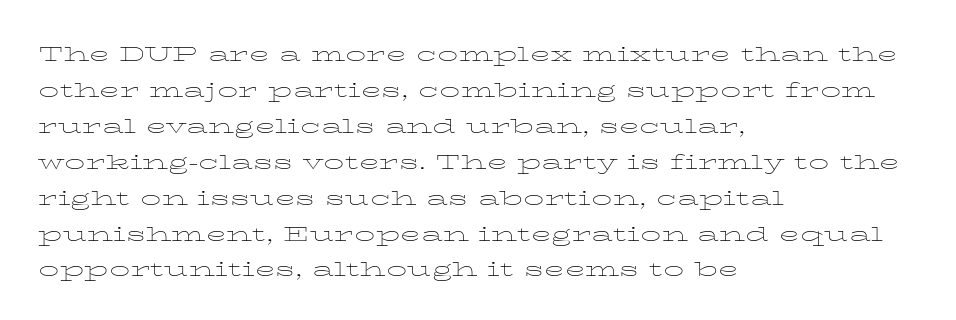
A clean baseline with only descenders dipping below it. The letters stand upright; this is a roman face. The letterforms sit shoulder to shoulder at normal distance. The compositor pushed each line to the left boundary.
